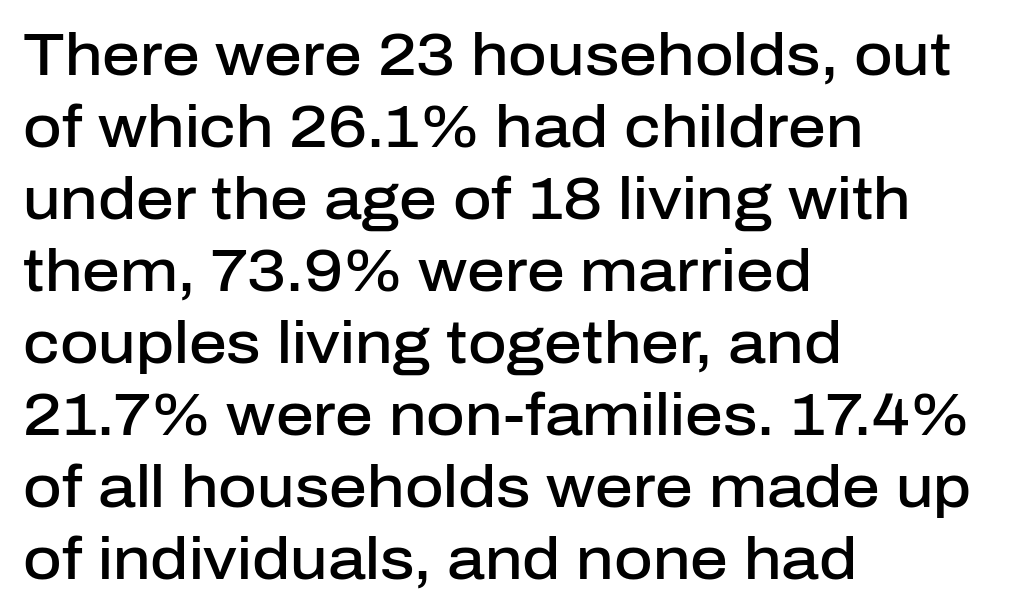
The image shows 59 px semibold sans-serif type, upright; set left-aligned, line spacing 1.22x, normal letter spacing, not underlined; low stroke contrast and a medium x-height.
